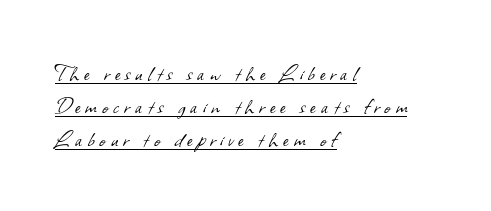
The image shows 26 px text type; set left-aligned, normal line spacing (1.27x), unusually wide letter spacing (+0.2 em), underlined.
